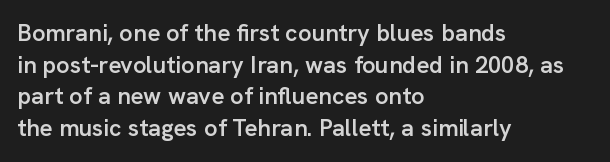
Slightly chunky letters — semibold, I'd say, not full bold. Letter spacing: default. The string is rendered with underlining switched off. Does the leading feel generous? No, just average. These lines are set flush left with a ragged right edge. The letters stand upright; this is a roman face.
